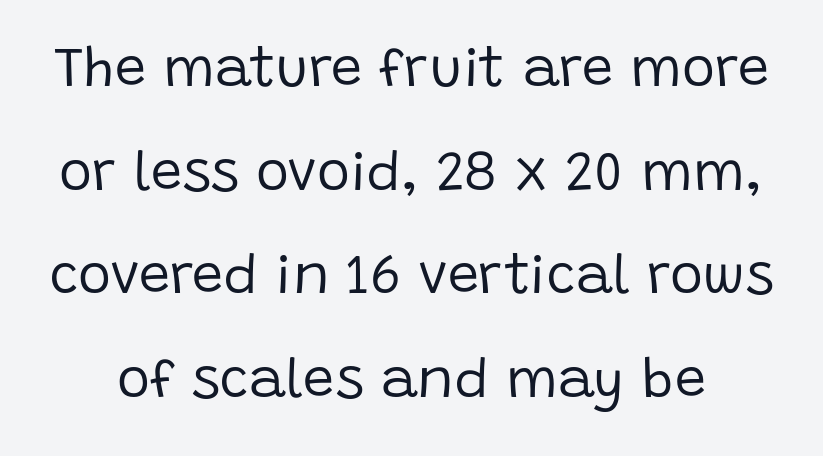
{"serif": "no", "italic": "no", "bold": "no", "weight": "regular", "width": "normal", "stroke_contrast": "low", "x_height": "large", "monospaced": "no", "underline": "no", "line_spacing_ratio": 1.85, "letter_spacing": "normal", "letter_spacing_em": 0.0, "glyph_px": 56}
